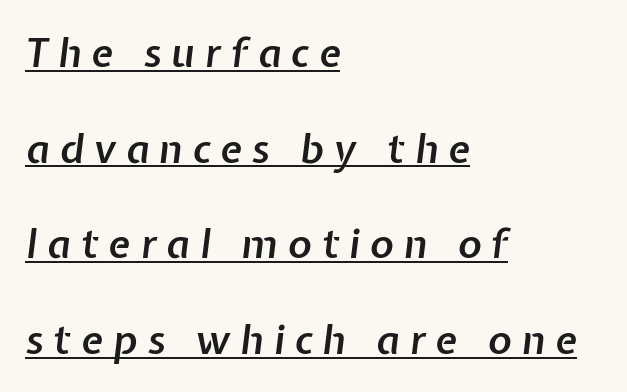
You can tell it's italic because the verticals aren't actually vertical. You can see a thin bar hugging the bottom of the glyphs. The tracking jumps out immediately: characters are airy and widely separated. The setting favours the left margin, as ordinary paragraphs usually do. A typesetter would call this proportional, since set widths differ per character. The letters are semibold — heavier than regular but short of a full bold.
